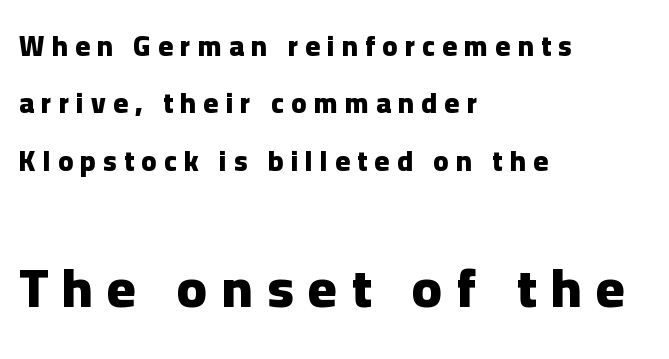
This layout puts the modest block above and the oversized block below. Every character sits straight up, as roman type does. Loosely led — the rows are spread out. Type style note: lacks serifs. The passage shown is typed in a proportional face where columns would drift.
